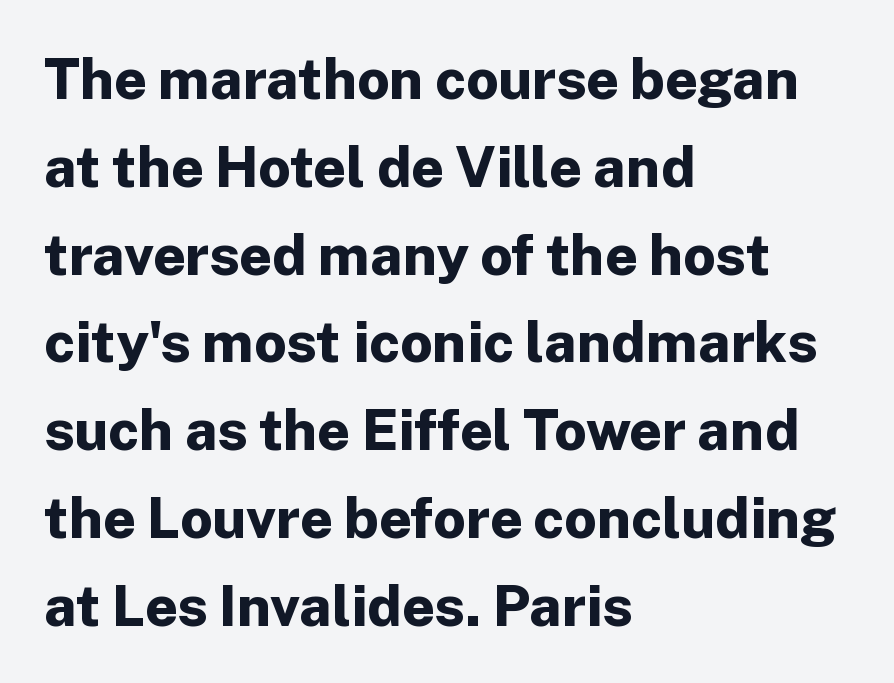
Q: Is the text bold? A: Yes.
Q: Is the text italic (slanted)? A: No, it is upright.
Q: Is the typeface a serif or a sans-serif typeface? A: Sans-serif.
Q: Is the text underlined? A: No.
Q: How is the paragraph aligned? A: Left-aligned.
Q: Is the spacing between letters normal or unusually wide? A: Normal.
Q: Is the spacing between lines tight, normal or loose? A: Normal.
Q: Width (condensed, normal, or wide)? A: Normal.
Q: Stroke contrast? A: Low.
Q: x-height? A: Medium.
Q: Monospaced? A: No.
